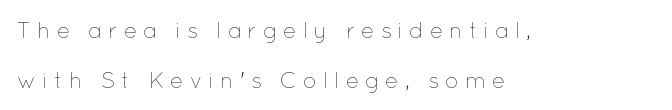
This is roman type, the default non-slanted kind. Someone cranked the tracking dial way up on this one. Heft: none added — not bold. Reading down the column, the eye jumps a long way to each next line.
